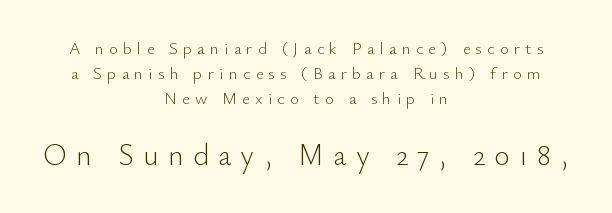
{"serif": "no", "italic": "no", "bold": "no", "weight": "light", "width": "normal", "stroke_contrast": "low", "x_height": "small", "monospaced": "no", "underline": "no", "align": "center", "line_spacing": "normal", "line_spacing_ratio": 1.48, "letter_spacing": "wide", "letter_spacing_em": 0.31, "larger_block": "second", "size_ratio": 1.76, "glyph_px": 30}
